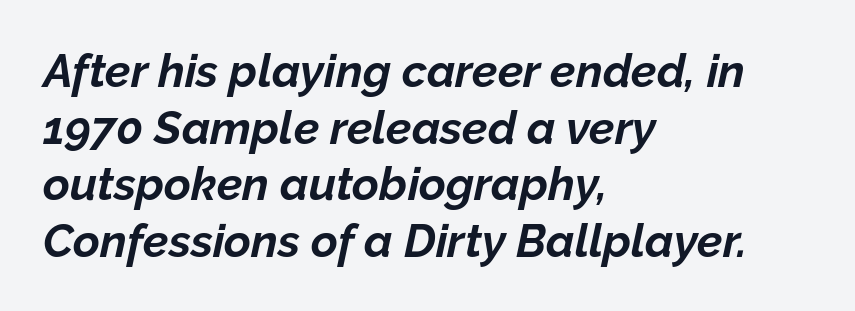
The image shows 46 px bold type, italic (leaning right); set left-aligned, line spacing 1.23x, normal letter spacing, not underlined; low stroke contrast and a medium x-height.
